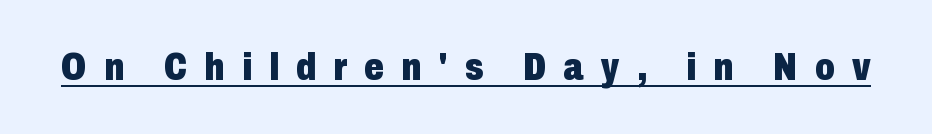
{"serif": "no", "italic": "no", "bold": "yes", "weight": "heavy", "width": "condensed", "stroke_contrast": "low", "x_height": "medium", "monospaced": "no", "underline": "yes", "letter_spacing": "wide", "letter_spacing_em": 0.44, "glyph_px": 39}
